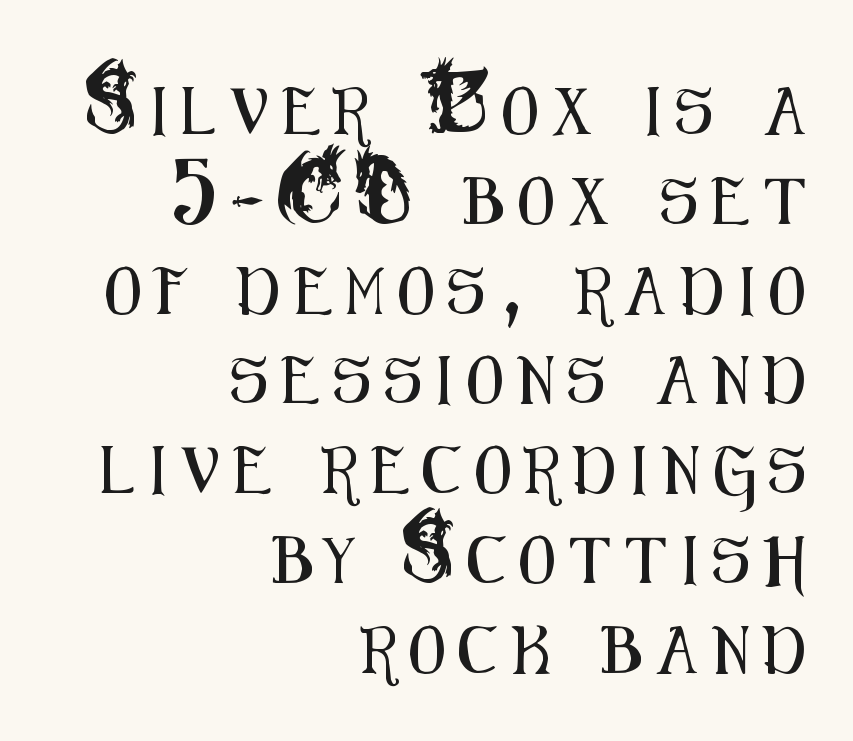
Q: Is the text italic (slanted)? A: No, it is upright.
Q: Is the typeface a serif or a sans-serif typeface? A: Sans-serif.
Q: Is the text underlined? A: No.
Q: How is the paragraph aligned? A: Right-aligned.
Q: Is the spacing between letters normal or unusually wide? A: Unusually wide.
Q: Is the spacing between lines tight, normal or loose? A: Loose.
Q: Width (condensed, normal, or wide)? A: Condensed.
Q: Stroke contrast? A: Medium.
Q: x-height? A: Small.
Q: Monospaced? A: No.
